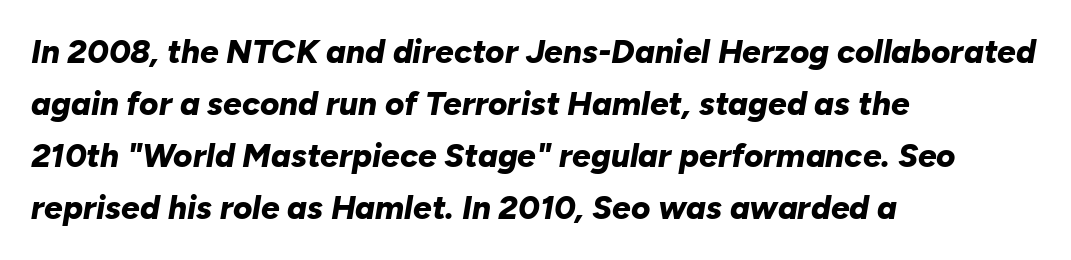
{"italic": "yes", "lean": "right", "slant_degrees": 10, "bold": "yes", "weight": "bold", "width": "normal", "stroke_contrast": "low", "x_height": "medium", "monospaced": "no", "underline": "no", "align": "left", "line_spacing": "normal", "line_spacing_ratio": 1.58, "letter_spacing": "normal", "letter_spacing_em": 0.0, "glyph_px": 33}
